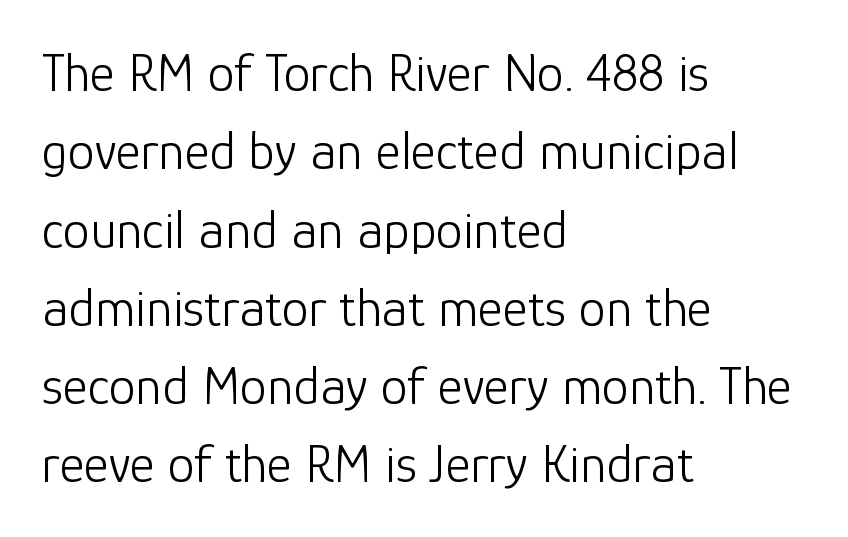
These glyphs show unthickened strokes, regular width or finer. Looks like regular typesetting: each glyph gets only the width it needs. The line texture is even and compact thanks to regular tracking. Just letters on the line, the space beneath them empty. The vertical gap from one line to the next is medium.
